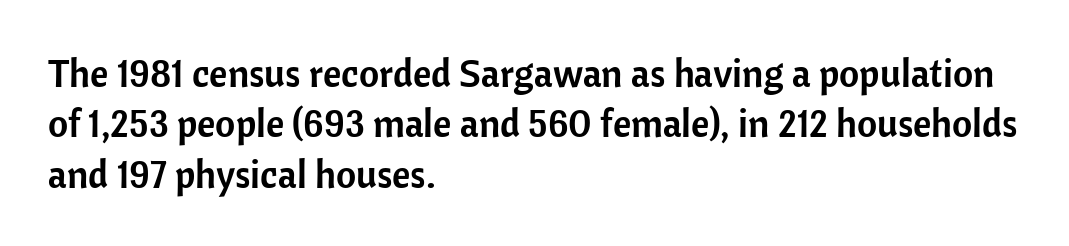
The passage shown is not underscored anywhere. These lines are rendered in a variable-pitch font. Letterform terminals end flat and unadorned throughout the passage. Line beginnings align vertically; line endings do not. You could call the tracking neutral — neither tight nor loose.
